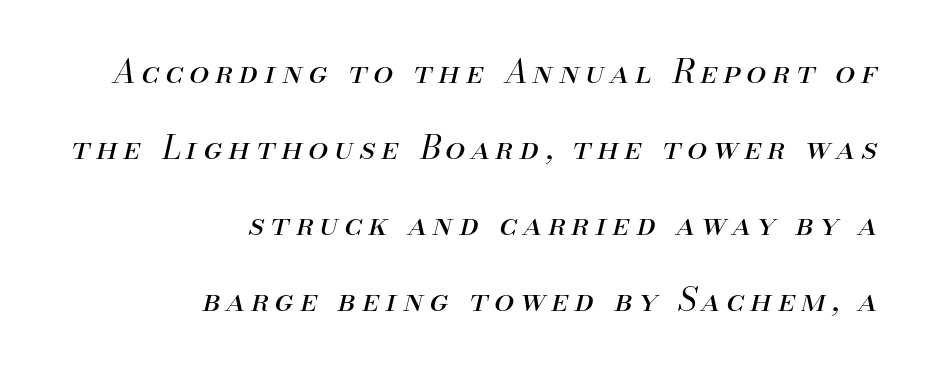
{"italic": "yes", "lean": "right", "slant_degrees": 13, "bold": "no", "weight": "regular", "width": "normal", "stroke_contrast": "medium", "x_height": "small", "monospaced": "no", "underline": "no", "align": "right", "line_spacing": "loose", "line_spacing_ratio": 2.38, "glyph_px": 32}
